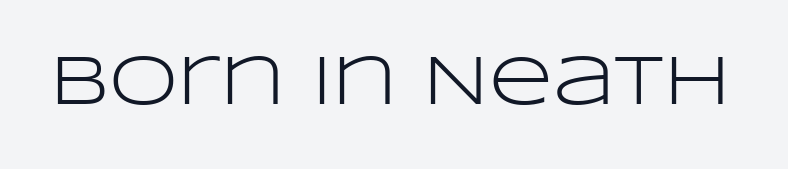
{"serif": "no", "italic": "no", "bold": "no", "weight": "light", "width": "wide", "stroke_contrast": "low", "x_height": "large", "monospaced": "no", "underline": "no", "letter_spacing": "normal", "letter_spacing_em": 0.0, "glyph_px": 70}
